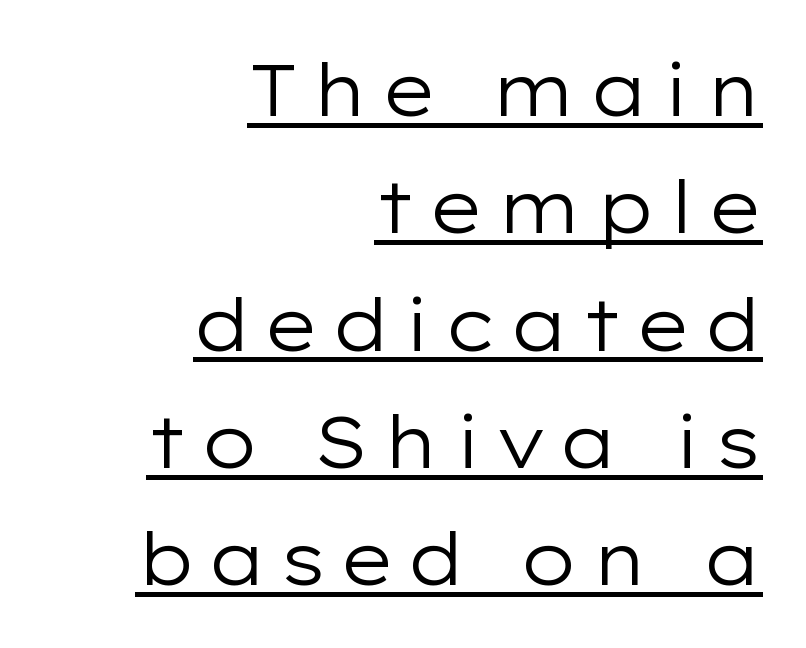
The image shows 72 px regular-weight, wide sans-serif type, upright; set right-aligned, normal line spacing (1.63x), underlined; low stroke contrast and a medium x-height.
